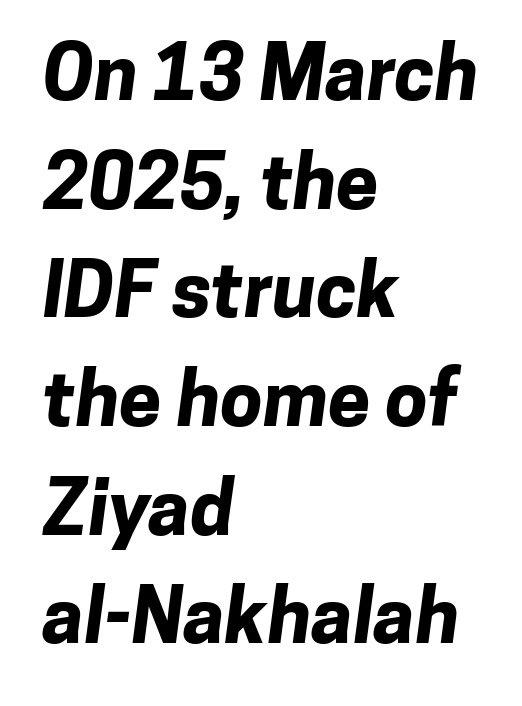
{"serif": "no", "bold": "yes", "weight": "bold", "width": "normal", "stroke_contrast": "low", "x_height": "medium", "monospaced": "no", "underline": "no", "align": "left", "line_spacing": "normal", "line_spacing_ratio": 1.43, "letter_spacing": "normal", "letter_spacing_em": 0.0, "glyph_px": 76}
